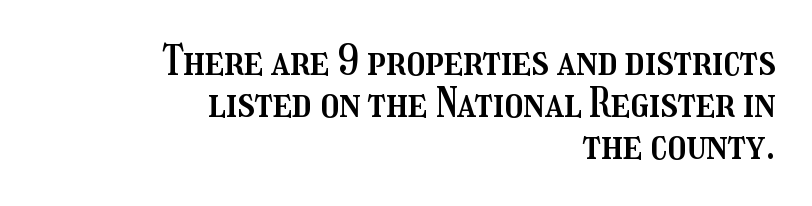
Q: Is the text italic (slanted)? A: No, it is upright.
Q: Is the text underlined? A: No.
Q: How is the paragraph aligned? A: Right-aligned.
Q: Is the spacing between letters normal or unusually wide? A: Normal.
Q: Is the spacing between lines tight, normal or loose? A: Tight.
Q: Width (condensed, normal, or wide)? A: Condensed.
Q: Stroke contrast? A: Medium.
Q: x-height? A: Medium.
Q: Monospaced? A: No.
